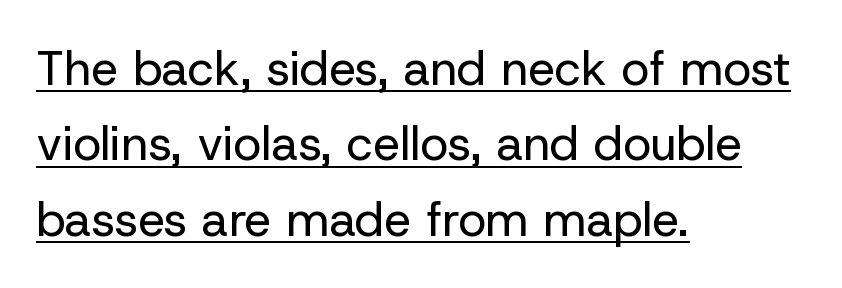
Q: Is the text bold? A: No.
Q: Is the text italic (slanted)? A: No, it is upright.
Q: Is the typeface a serif or a sans-serif typeface? A: Sans-serif.
Q: Is the text underlined? A: Yes.
Q: How is the paragraph aligned? A: Left-aligned.
Q: Is the spacing between letters normal or unusually wide? A: Normal.
Q: Is the spacing between lines tight, normal or loose? A: Normal.
Q: Width (condensed, normal, or wide)? A: Normal.
Q: Stroke contrast? A: Low.
Q: x-height? A: Medium.
Q: Monospaced? A: No.
